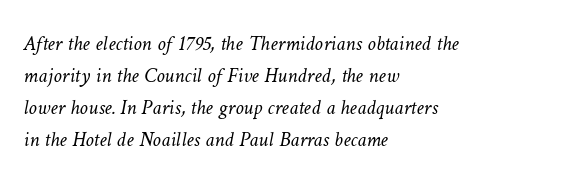
{"bold": "no", "underline": "no", "align": "left", "line_spacing": "normal", "line_spacing_ratio": 1.52, "letter_spacing": "normal", "letter_spacing_em": 0.0, "glyph_px": 21}
